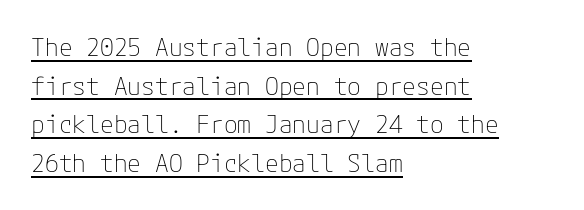
The image shows 25 px text type, upright; set left-aligned, normal line spacing (1.55x), normal letter spacing, underlined.
